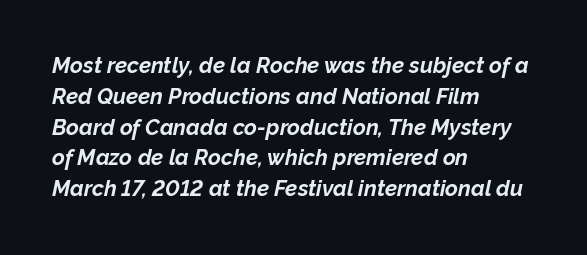
Successive baselines arrive at the customary interval. The face used here has a pronounced slope to its letters. The compositor pushed each line to the left boundary. The letterforms sit shoulder to shoulder at normal distance. I'd describe the lettering as bold — thick and assertive. The glyphs are unaccompanied by any horizontal stroke below them.
